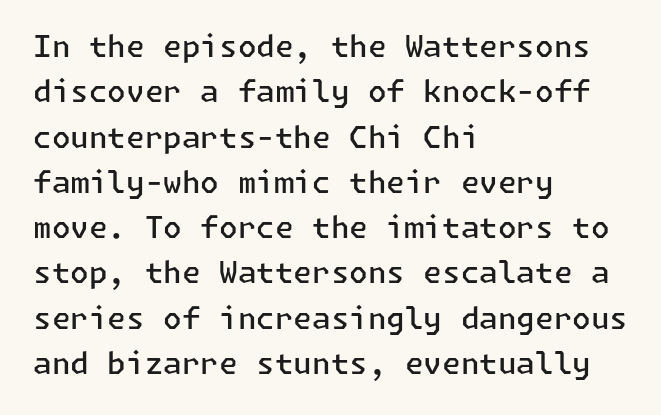
These words are printed semibold, heavier than regular yet not bold. The line-height multiplier appears to be the usual default. If you drew a line through each stem, it would be perfectly vertical. Alignment: flush left. There is no visible air inserted between adjacent glyphs.
